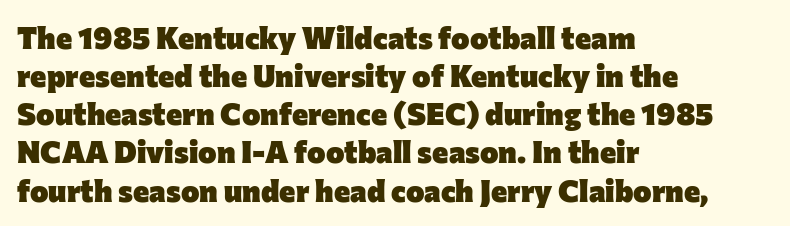
Q: Is the text bold? A: Yes.
Q: Is the text italic (slanted)? A: No, it is upright.
Q: Is the typeface a serif or a sans-serif typeface? A: Sans-serif.
Q: Is the text underlined? A: No.
Q: How is the paragraph aligned? A: Left-aligned.
Q: Is the spacing between letters normal or unusually wide? A: Normal.
Q: Width (condensed, normal, or wide)? A: Normal.
Q: Stroke contrast? A: Low.
Q: x-height? A: Medium.
Q: Monospaced? A: No.
